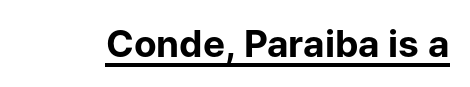
The image shows 37 px bold sans-serif type, upright; set normal letter spacing, underlined; low stroke contrast and a medium x-height.
